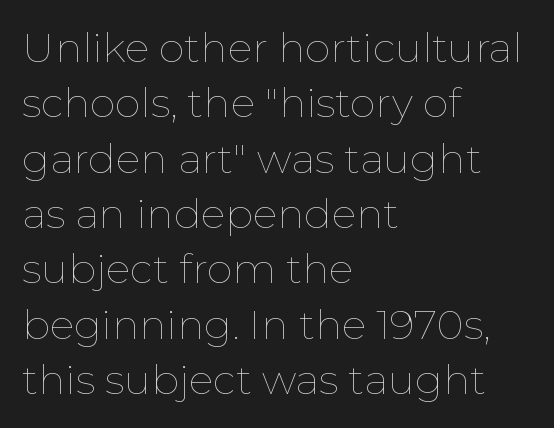
The image shows 41 px thin type, upright; set left-aligned, normal line spacing (1.35x), normal letter spacing, not underlined; low stroke contrast and a medium x-height.
